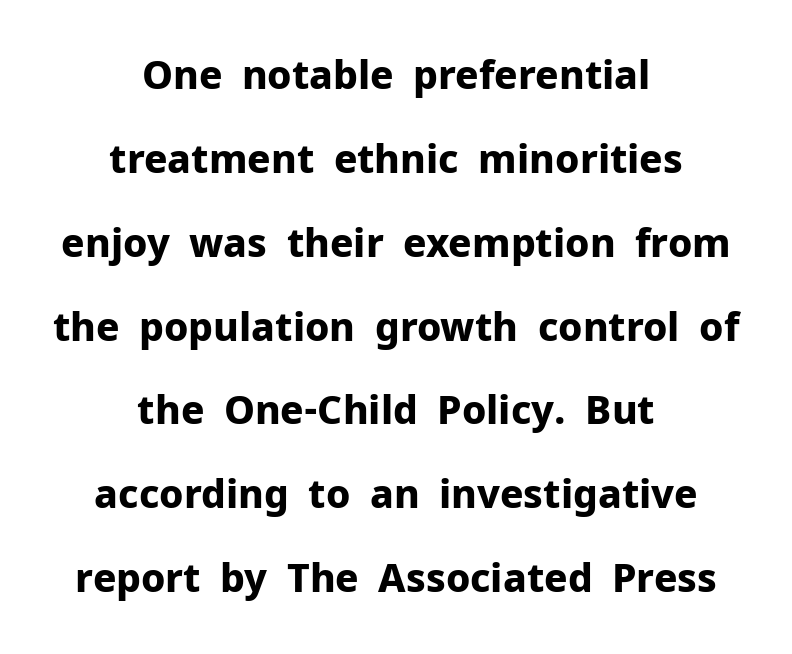
{"serif": "no", "italic": "no", "bold": "yes", "weight": "bold", "width": "normal", "stroke_contrast": "low", "x_height": "medium", "monospaced": "no", "underline": "no", "align": "center", "line_spacing": "loose", "line_spacing_ratio": 2.15, "letter_spacing": "normal", "letter_spacing_em": 0.0, "glyph_px": 39}
